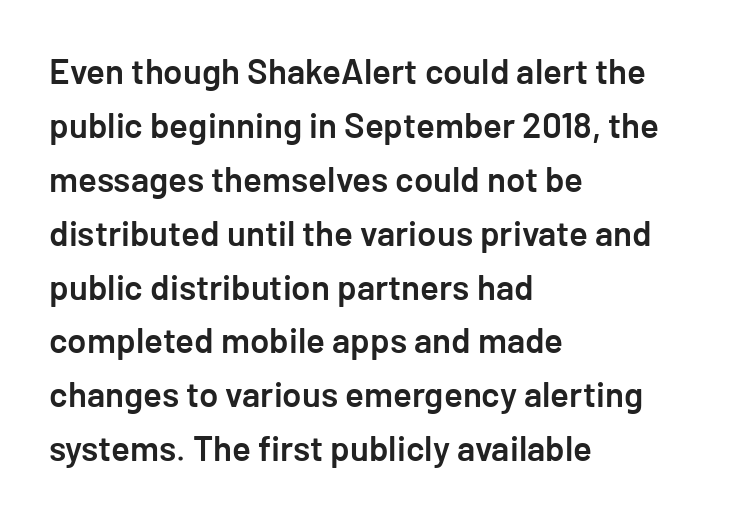
Q: Is the text bold? A: Semi-bold.
Q: Is the text italic (slanted)? A: No, it is upright.
Q: Is the typeface a serif or a sans-serif typeface? A: Sans-serif.
Q: Is the text underlined? A: No.
Q: How is the paragraph aligned? A: Left-aligned.
Q: Is the spacing between letters normal or unusually wide? A: Normal.
Q: Is the spacing between lines tight, normal or loose? A: Normal.
Q: Width (condensed, normal, or wide)? A: Normal.
Q: Stroke contrast? A: Low.
Q: x-height? A: Medium.
